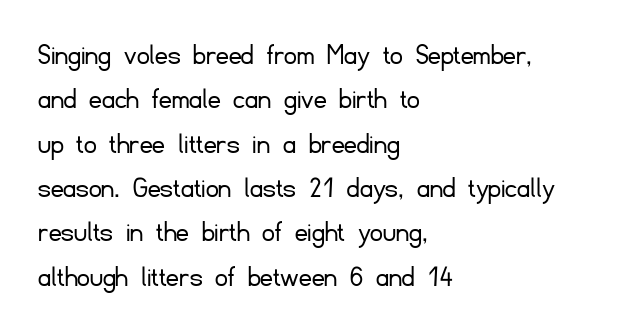
The image shows 31 px light sans-serif type, upright; set left-aligned, normal line spacing (1.43x), normal letter spacing, not underlined; low stroke contrast and a small x-height.
